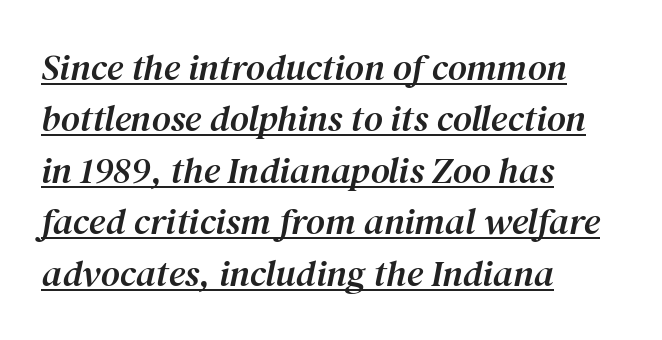
Q: Is the text italic (slanted)? A: Yes, it leans right by about 12 degrees.
Q: Is the typeface a serif or a sans-serif typeface? A: Serif.
Q: Is the text underlined? A: Yes.
Q: How is the paragraph aligned? A: Left-aligned.
Q: Is the spacing between letters normal or unusually wide? A: Normal.
Q: Is the spacing between lines tight, normal or loose? A: Normal.
Q: Width (condensed, normal, or wide)? A: Normal.
Q: Stroke contrast? A: Medium.
Q: x-height? A: Medium.
Q: Monospaced? A: No.
